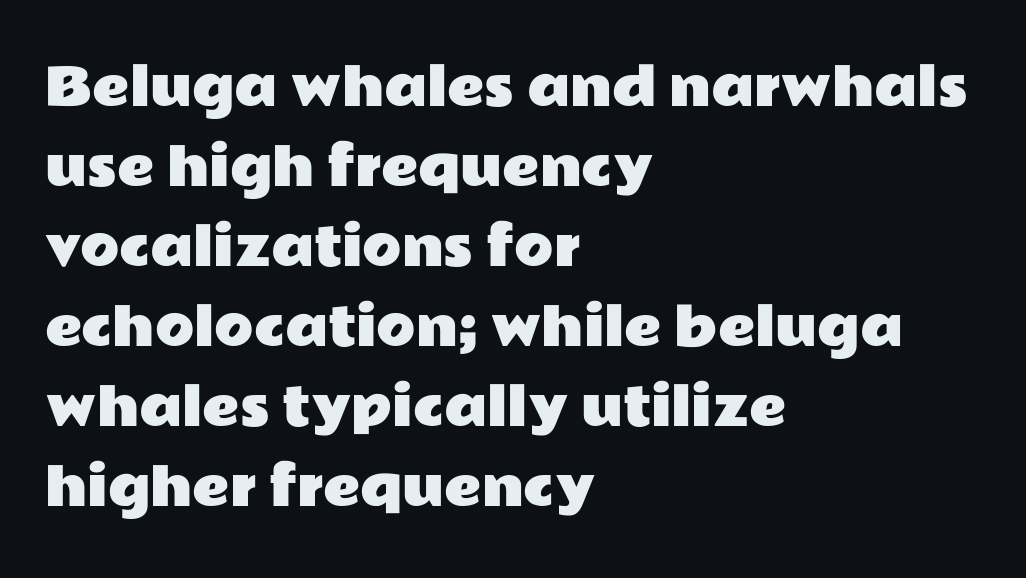
A typesetter would call this leading conventional body-copy spacing. Each letter's strokes conclude bluntly, with no projecting serifs. The line texture is even and compact thanks to regular tracking. The lettering stays uniformly vertical, giving the passage a roman look. The passage is arranged the way most books set body copy — flush left.
